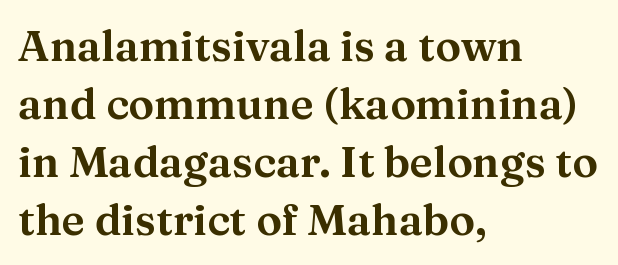
Nobody touched the tracking dial on this one. Type without underlining. This sample uses a serif face. The line-height multiplier appears to be the usual default. The letters advance in unequal steps, a hallmark of proportional type. The typography opts for an upright posture over an oblique one.
